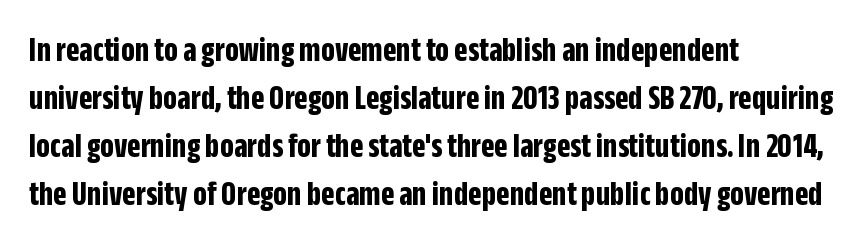
{"serif": "no", "italic": "no", "bold": "yes", "weight": "bold", "width": "condensed", "stroke_contrast": "low", "x_height": "large", "monospaced": "no", "underline": "no", "align": "left", "line_spacing": "normal", "line_spacing_ratio": 1.37, "letter_spacing": "normal", "letter_spacing_em": 0.0, "glyph_px": 35}
